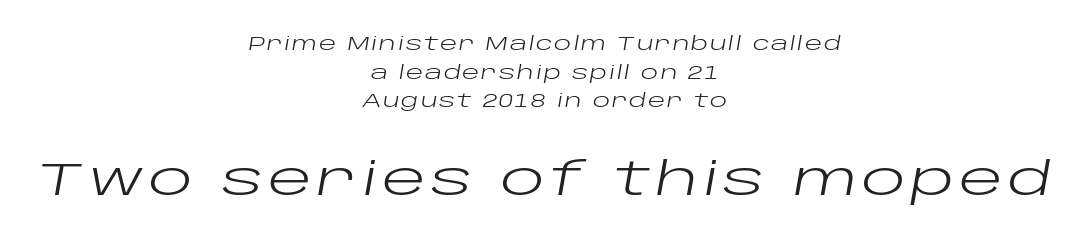
The image shows 46 px regular-weight, wide type, italic (leaning right); set centered, normal line spacing (1.59x), not underlined; the second (bottom) block is 2.56x larger; low stroke contrast and a large x-height.
